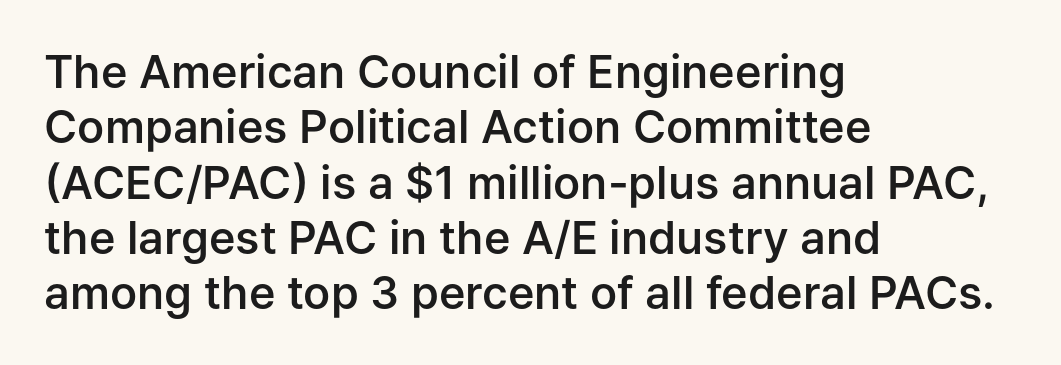
This sample has the flowing, uneven cadence of proportional lettering. These lines stack with their left ends in a neat column. Emphasis by weight is partial: semibold. Has an underline been added? It has not.
